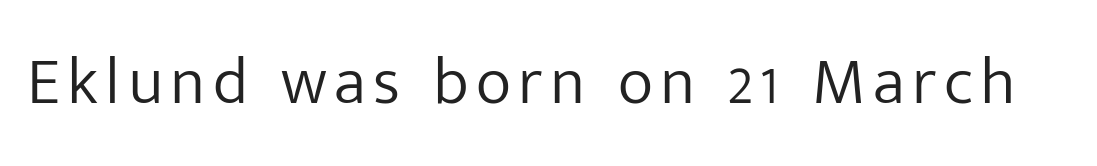
The passage shown is typed in a proportional face where columns would drift. You can tell it's not italic because the verticals are truly vertical. The weight would be labelled regular, book, light, or lighter still. Type style note: lacks serifs. The specimen omits any rule beneath the text block's lines.
